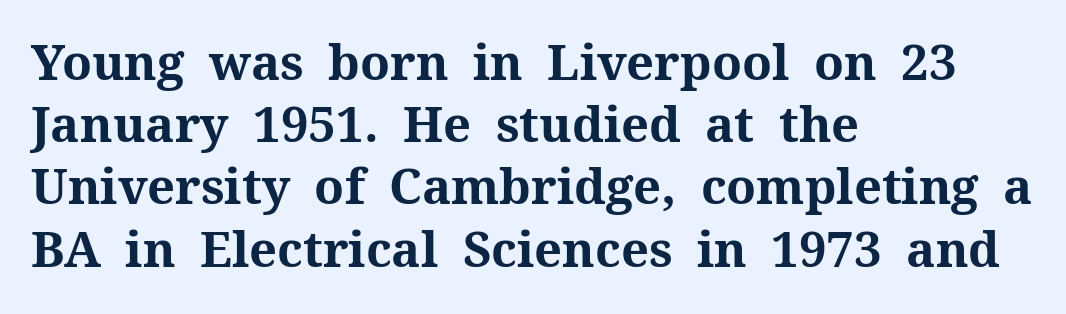
The image shows 49 px bold serif type, upright; set left-aligned, normal line spacing (1.27x), normal letter spacing, not underlined; medium stroke contrast and a medium x-height.
